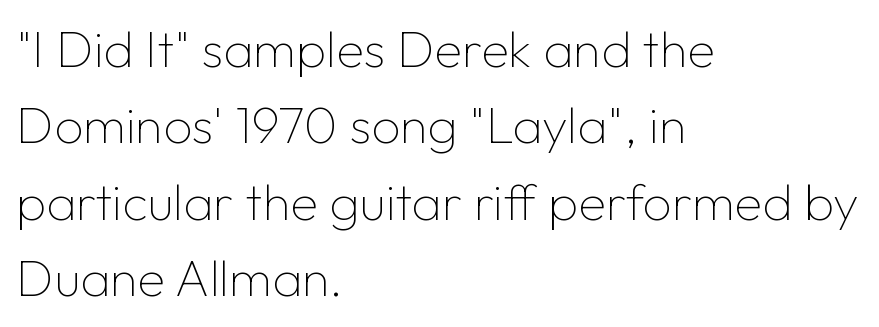
{"serif": "no", "italic": "no", "bold": "no", "weight": "thin", "width": "normal", "stroke_contrast": "low", "x_height": "medium", "monospaced": "no", "underline": "no", "align": "left", "line_spacing": "normal", "line_spacing_ratio": 1.5, "letter_spacing": "normal", "letter_spacing_em": 0.0, "glyph_px": 51}
